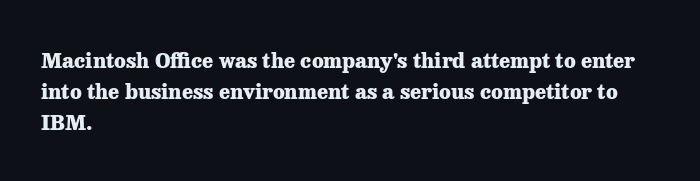
Q: Is the text bold? A: Yes.
Q: Is the text italic (slanted)? A: No, it is upright.
Q: Is the text underlined? A: No.
Q: How is the paragraph aligned? A: Left-aligned.
Q: Is the spacing between letters normal or unusually wide? A: Normal.
Q: Is the spacing between lines tight, normal or loose? A: Normal.
